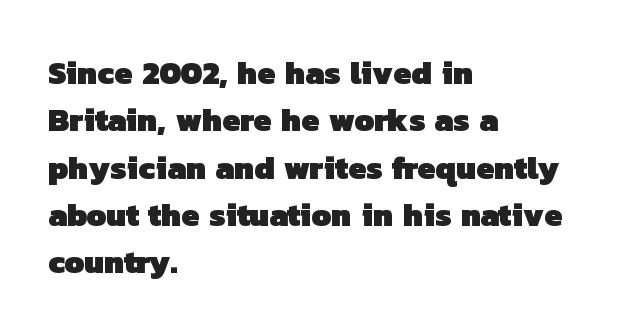
The image shows 32 px heavy sans-serif type; set left-aligned, normal line spacing (1.48x), normal letter spacing, not underlined; low stroke contrast and a medium x-height.
